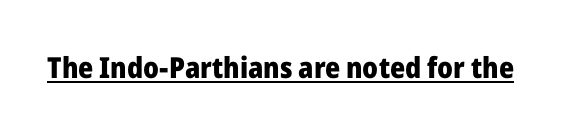
Q: Is the text bold? A: Yes.
Q: Is the text italic (slanted)? A: No, it is upright.
Q: Is the typeface a serif or a sans-serif typeface? A: Sans-serif.
Q: Is the text underlined? A: Yes.
Q: Is the spacing between letters normal or unusually wide? A: Normal.
Q: Width (condensed, normal, or wide)? A: Normal.
Q: Stroke contrast? A: Low.
Q: x-height? A: Medium.
Q: Monospaced? A: No.
